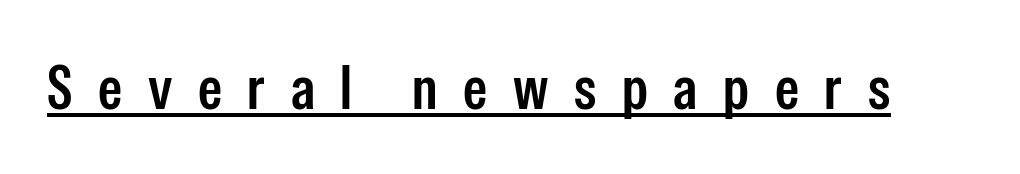
Somebody hit Ctrl+U on this one — the words are underlined. Classification — sans serif. Slightly chunky letters — semibold, I'd say, not full bold. The letters advance in unequal steps, a hallmark of proportional type. Style check: upright.
